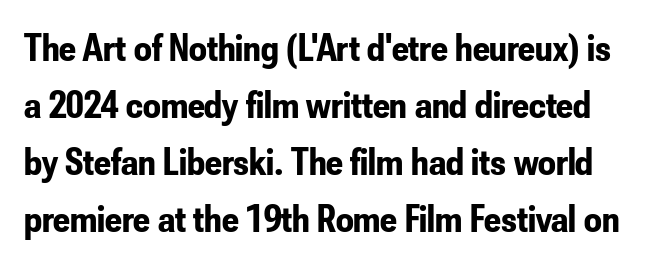
Q: Is the text bold? A: Yes.
Q: Is the text italic (slanted)? A: No, it is upright.
Q: Is the typeface a serif or a sans-serif typeface? A: Sans-serif.
Q: Is the text underlined? A: No.
Q: Is the spacing between letters normal or unusually wide? A: Normal.
Q: Is the spacing between lines tight, normal or loose? A: Normal.
Q: Width (condensed, normal, or wide)? A: Condensed.
Q: Stroke contrast? A: Low.
Q: x-height? A: Small.
Q: Monospaced? A: No.
